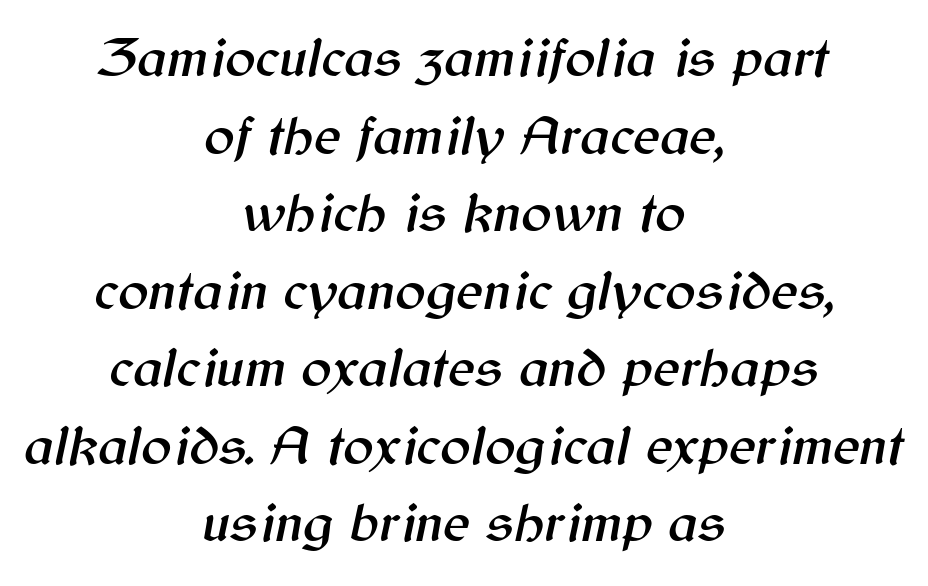
{"italic": "yes", "lean": "right", "slant_degrees": 12, "width": "normal", "stroke_contrast": "medium", "x_height": "medium", "monospaced": "no", "underline": "no", "align": "center", "line_spacing": "normal", "line_spacing_ratio": 1.36, "letter_spacing": "normal", "letter_spacing_em": 0.0, "glyph_px": 57}
